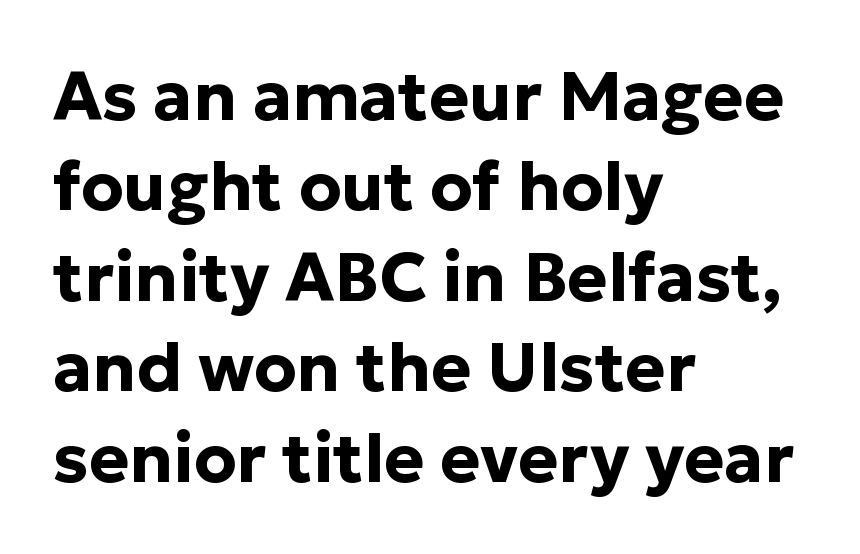
A classic flush-left, rag-right setting is used for this passage. The letters are bold, with thick, heavy strokes. Classification — sans serif. The type is set solid horizontally, with unmodified tracking.
